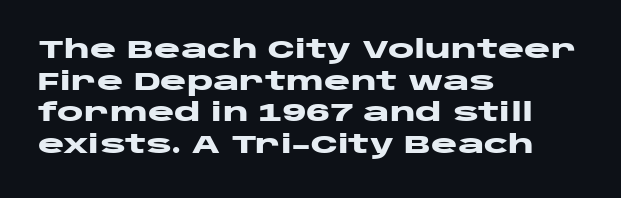
{"italic": "no", "bold": "yes", "underline": "no", "align": "left", "line_spacing": "normal", "line_spacing_ratio": 1.27, "letter_spacing": "normal", "letter_spacing_em": 0.0, "glyph_px": 25}
